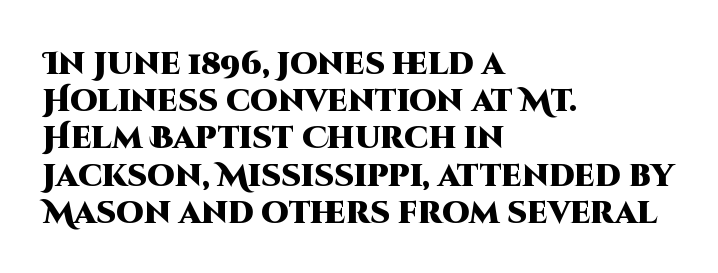
The image shows 31 px heavy sans-serif type, upright; set left-aligned, line spacing 1.2x, normal letter spacing, not underlined; high stroke contrast and a large x-height.
